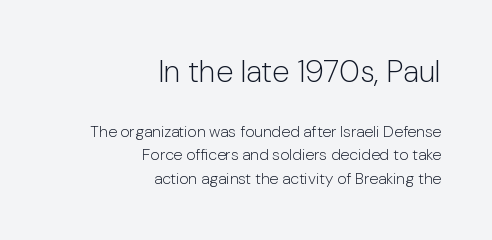
Q: Is the text bold? A: No.
Q: Is the text italic (slanted)? A: No, it is upright.
Q: Is the typeface a serif or a sans-serif typeface? A: Sans-serif.
Q: Is the text underlined? A: No.
Q: How is the paragraph aligned? A: Right-aligned.
Q: Is the spacing between letters normal or unusually wide? A: Normal.
Q: Is the spacing between lines tight, normal or loose? A: Normal.
Q: Which block of text is set in a larger size, the first (top) or the second (bottom)? A: The first (top) one.
Q: Width (condensed, normal, or wide)? A: Normal.
Q: Stroke contrast? A: Low.
Q: x-height? A: Medium.
Q: Monospaced? A: No.
